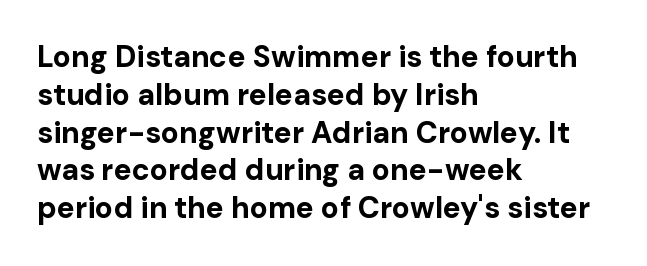
{"serif": "no", "italic": "no", "bold": "yes", "weight": "bold", "width": "normal", "stroke_contrast": "low", "x_height": "medium", "monospaced": "no", "underline": "no", "align": "left", "line_spacing": "normal", "line_spacing_ratio": 1.26, "letter_spacing": "normal", "letter_spacing_em": 0.0, "glyph_px": 30}
